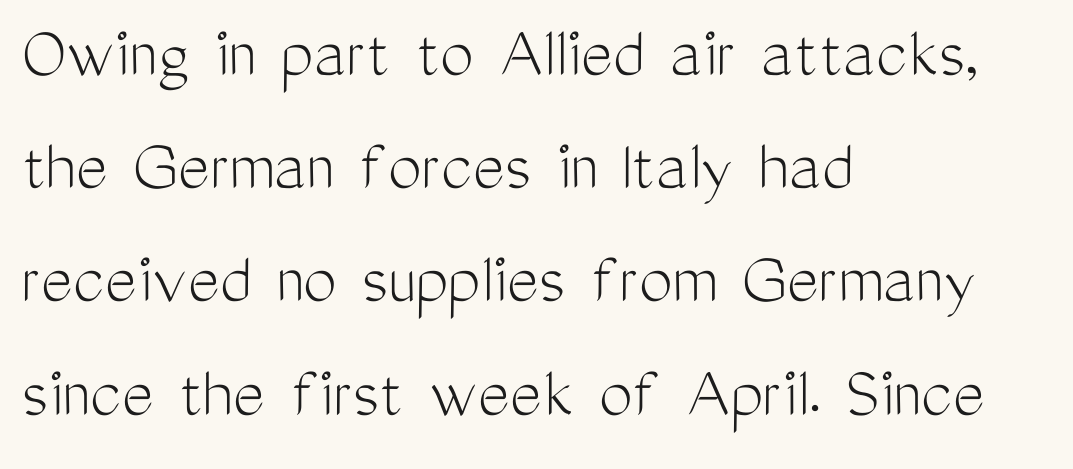
The image shows 75 px light, condensed sans-serif type, upright; set left-aligned, normal line spacing (1.51x), normal letter spacing, not underlined; medium stroke contrast and a medium x-height.
